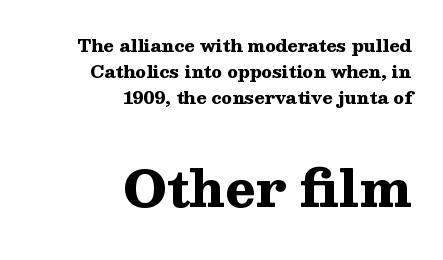
{"serif": "yes", "italic": "no", "bold": "yes", "weight": "heavy", "width": "wide", "stroke_contrast": "medium", "x_height": "medium", "monospaced": "no", "underline": "no", "align": "right", "line_spacing": "normal", "line_spacing_ratio": 1.53, "letter_spacing": "normal", "letter_spacing_em": 0.0, "larger_block": "second", "size_ratio": 2.94, "glyph_px": 50}
